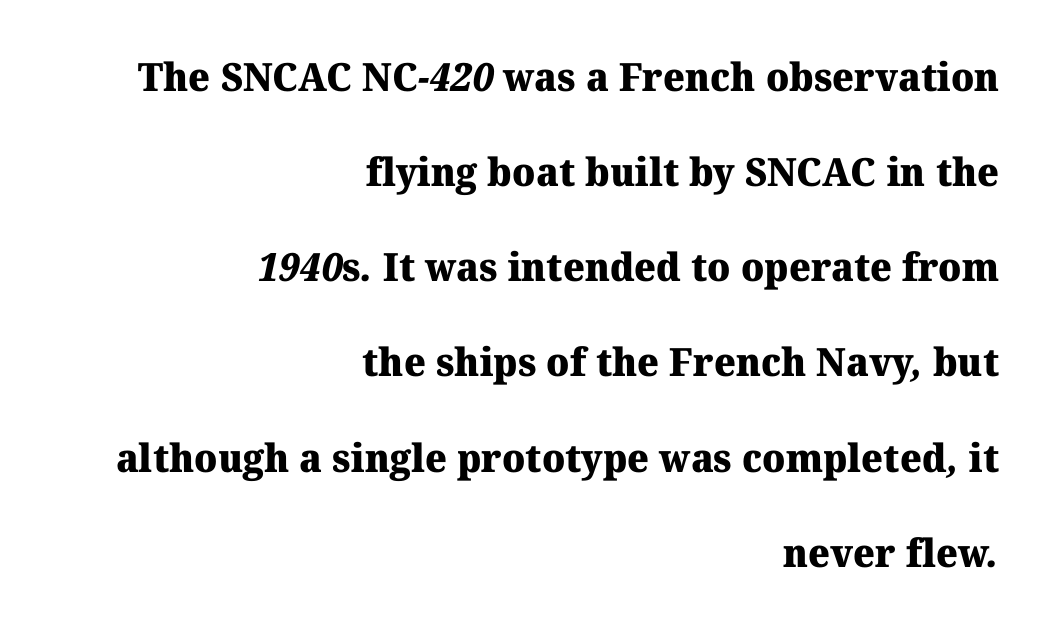
The image shows 39 px heavy serif type; set right-aligned, loose line spacing (2.44x), normal letter spacing, not underlined; medium stroke contrast and a medium x-height.
